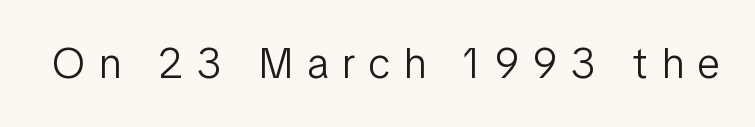
Words appear elongated and porous because spacing is wide. This is the regular roman posture of the typeface. Check under the words: just untouched page. The rendering shows plain stroke endings on the letterforms — a sans-serif design. Character widths vary here, with narrow letters taking less room than wide ones.
